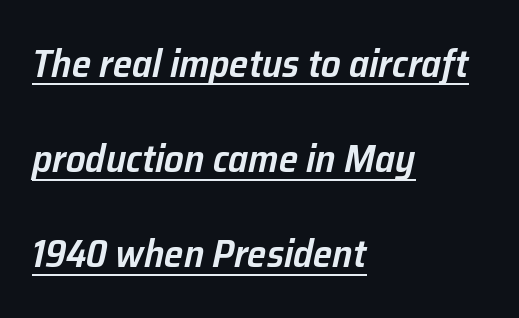
Q: Is the text bold? A: Semi-bold.
Q: Is the text italic (slanted)? A: Yes, it leans right by about 12 degrees.
Q: Is the text underlined? A: Yes.
Q: How is the paragraph aligned? A: Left-aligned.
Q: Is the spacing between letters normal or unusually wide? A: Normal.
Q: Is the spacing between lines tight, normal or loose? A: Loose.
Q: Width (condensed, normal, or wide)? A: Normal.
Q: Stroke contrast? A: Low.
Q: x-height? A: Medium.
Q: Monospaced? A: No.
